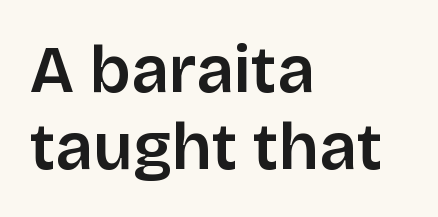
Q: Is the text italic (slanted)? A: No, it is upright.
Q: Is the typeface a serif or a sans-serif typeface? A: Sans-serif.
Q: Is the text underlined? A: No.
Q: How is the paragraph aligned? A: Left-aligned.
Q: Is the spacing between letters normal or unusually wide? A: Normal.
Q: Width (condensed, normal, or wide)? A: Normal.
Q: Stroke contrast? A: Low.
Q: x-height? A: Large.
Q: Monospaced? A: No.
